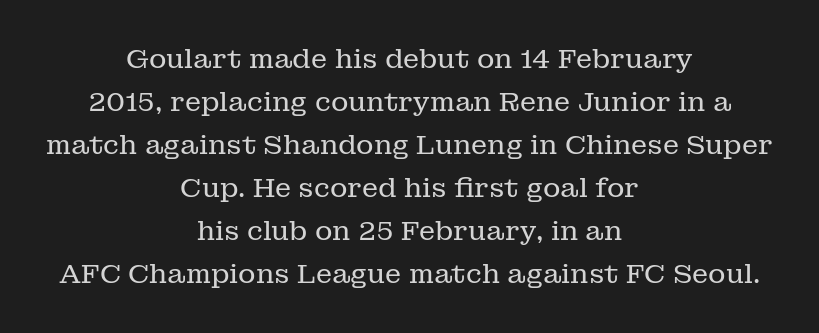
Q: Is the text bold? A: No.
Q: Is the text italic (slanted)? A: No, it is upright.
Q: Is the text underlined? A: No.
Q: How is the paragraph aligned? A: Centered.
Q: Is the spacing between letters normal or unusually wide? A: Normal.
Q: Is the spacing between lines tight, normal or loose? A: Normal.
